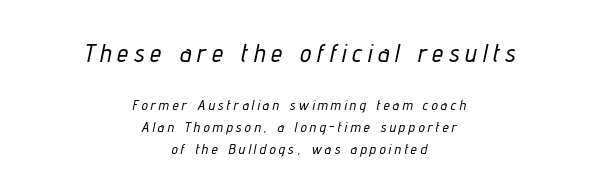
Q: Is the text italic (slanted)? A: Yes, it leans right by about 12 degrees.
Q: Is the text underlined? A: No.
Q: How is the paragraph aligned? A: Centered.
Q: Is the spacing between letters normal or unusually wide? A: Unusually wide.
Q: Is the spacing between lines tight, normal or loose? A: Normal.
Q: Which block of text is set in a larger size, the first (top) or the second (bottom)? A: The first (top) one.
